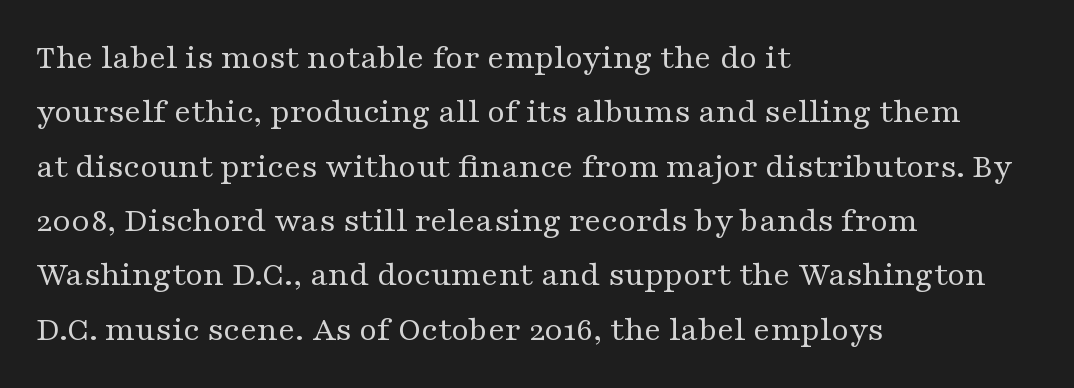
{"serif": "yes", "italic": "no", "bold": "no", "weight": "regular", "width": "wide", "stroke_contrast": "medium", "x_height": "medium", "monospaced": "no", "underline": "no", "align": "left", "line_spacing": "normal", "line_spacing_ratio": 1.51, "letter_spacing": "normal", "letter_spacing_em": 0.0, "glyph_px": 36}
